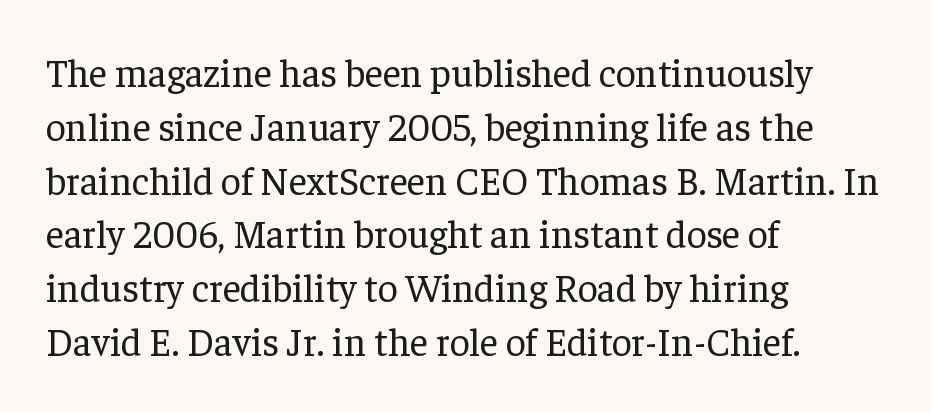
The image shows 39 px regular-weight serif type, upright; set left-aligned, normal line spacing (1.38x), normal letter spacing, not underlined; low stroke contrast and a medium x-height.
